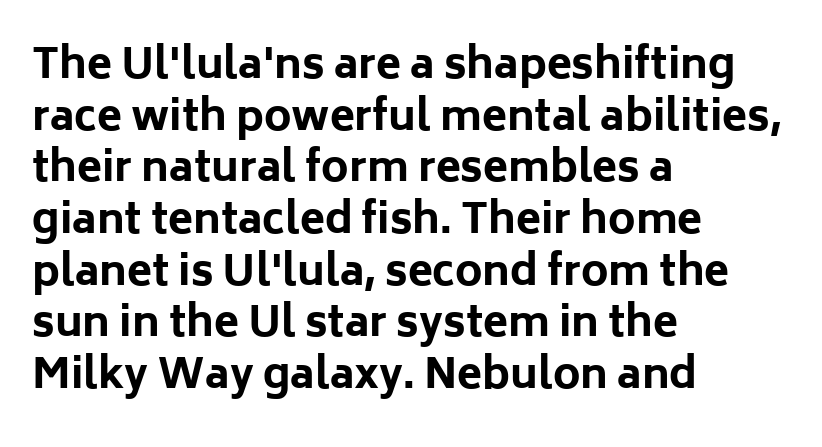
The image shows 41 px bold sans-serif type, upright; set left-aligned, normal line spacing (1.26x), normal letter spacing, not underlined; low stroke contrast and a medium x-height.
